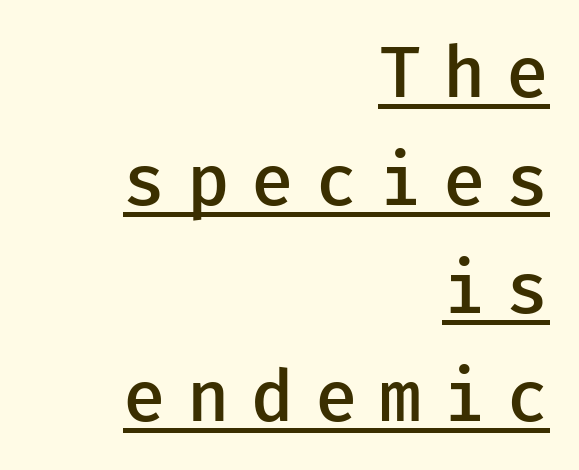
Q: Is the text bold? A: Semi-bold.
Q: Is the text italic (slanted)? A: No, it is upright.
Q: Is the typeface a serif or a sans-serif typeface? A: Sans-serif.
Q: Is the text underlined? A: Yes.
Q: How is the paragraph aligned? A: Right-aligned.
Q: Is the spacing between letters normal or unusually wide? A: Unusually wide.
Q: Is the spacing between lines tight, normal or loose? A: Normal.
Q: Width (condensed, normal, or wide)? A: Normal.
Q: Stroke contrast? A: Low.
Q: x-height? A: Medium.
